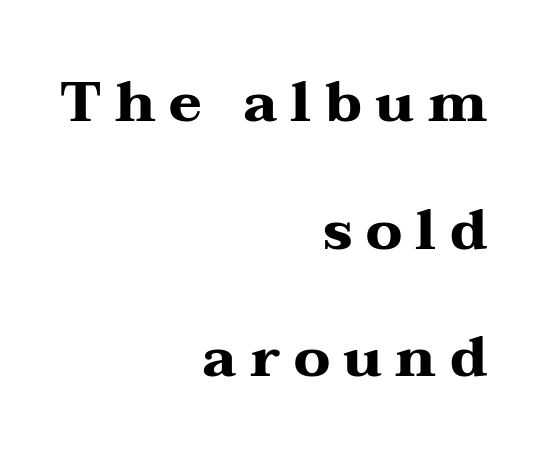
{"serif": "yes", "italic": "no", "bold": "yes", "weight": "heavy", "width": "wide", "stroke_contrast": "medium", "x_height": "medium", "monospaced": "no", "underline": "no", "align": "right", "line_spacing": "loose", "line_spacing_ratio": 2.28, "letter_spacing": "wide", "letter_spacing_em": 0.24, "glyph_px": 56}
